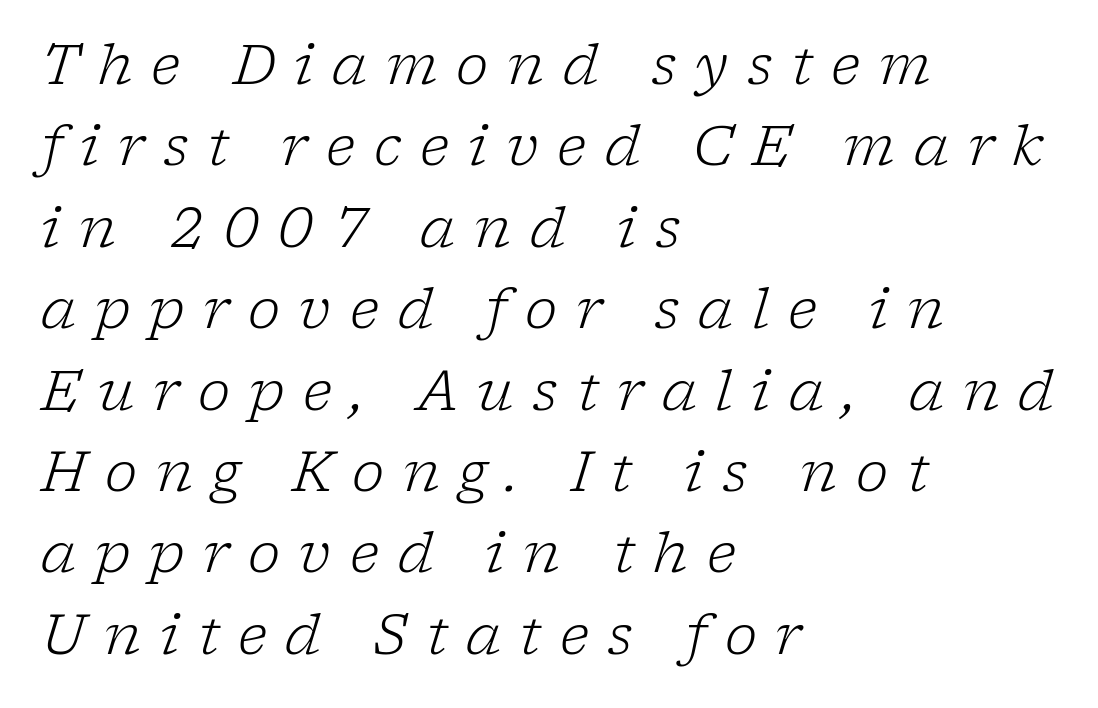
In terms of letterform style, serifs are clearly present. A typesetter would call this leading conventional body-copy spacing. Designer's note — italics engaged. The passage shown is not underscored anywhere. Varying glyph widths throughout — classic text-font behaviour. One-word summary of the alignment: left.
